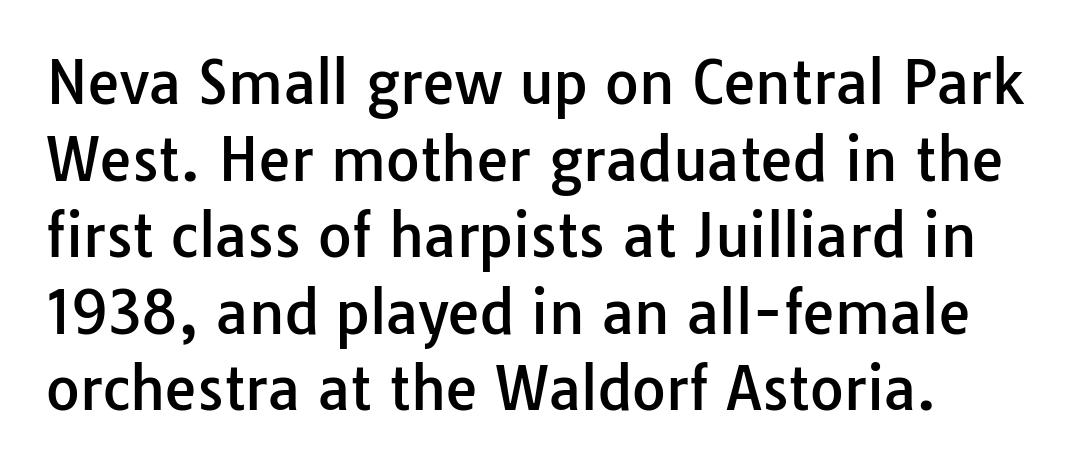
Q: Is the text italic (slanted)? A: No, it is upright.
Q: Is the typeface a serif or a sans-serif typeface? A: Sans-serif.
Q: Is the text underlined? A: No.
Q: How is the paragraph aligned? A: Left-aligned.
Q: Is the spacing between letters normal or unusually wide? A: Normal.
Q: Is the spacing between lines tight, normal or loose? A: Normal.
Q: Width (condensed, normal, or wide)? A: Normal.
Q: Stroke contrast? A: Low.
Q: x-height? A: Medium.
Q: Monospaced? A: No.
